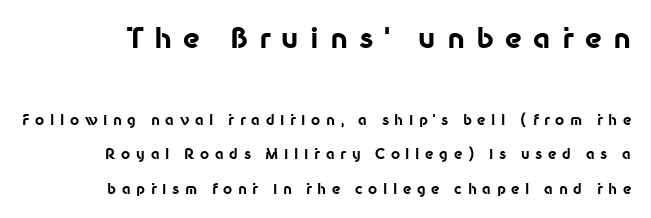
Q: Is the text bold? A: Yes.
Q: Is the text italic (slanted)? A: No, it is upright.
Q: Is the typeface a serif or a sans-serif typeface? A: Sans-serif.
Q: Is the text underlined? A: No.
Q: Is the spacing between letters normal or unusually wide? A: Unusually wide.
Q: Is the spacing between lines tight, normal or loose? A: Loose.
Q: Which block of text is set in a larger size, the first (top) or the second (bottom)? A: The first (top) one.
Q: Width (condensed, normal, or wide)? A: Normal.
Q: Stroke contrast? A: Low.
Q: x-height? A: Medium.
Q: Monospaced? A: No.
